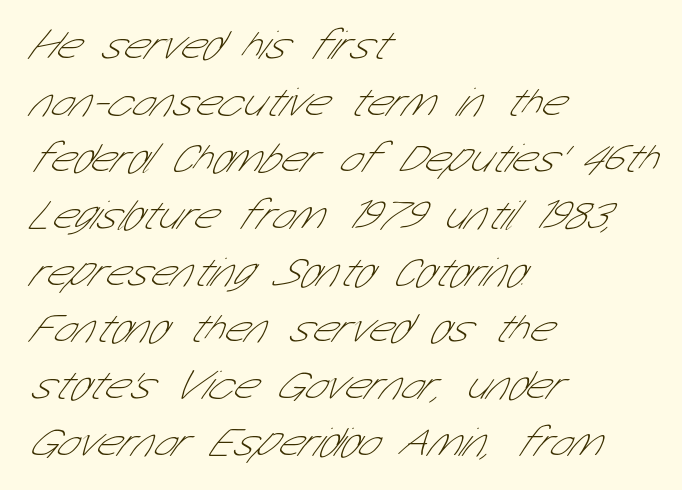
Q: Is the text bold? A: No.
Q: Is the typeface a serif or a sans-serif typeface? A: Sans-serif.
Q: Is the text underlined? A: No.
Q: How is the paragraph aligned? A: Left-aligned.
Q: Is the spacing between letters normal or unusually wide? A: Normal.
Q: Is the spacing between lines tight, normal or loose? A: Normal.
Q: Width (condensed, normal, or wide)? A: Condensed.
Q: Stroke contrast? A: Low.
Q: x-height? A: Medium.
Q: Monospaced? A: No.
